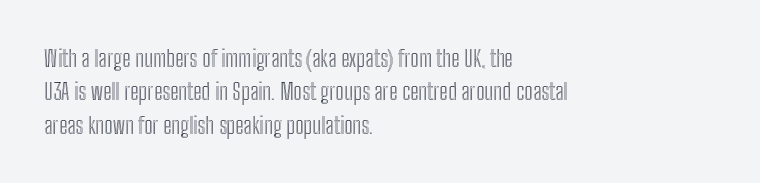
The rendering uses a moderate line-height, typical for paragraphs. These lines were composed using upright roman letters. The gaps between neighbouring characters are ordinary and unremarkable. Has an underline been added? It has not. Line starts are locked; line ends wander.
